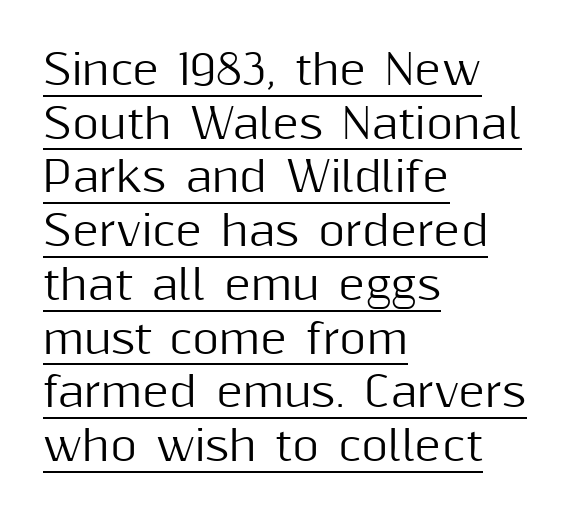
Serif or sans? Sans — the stroke terminals are bare. All the whitespace from short lines collects on the right. Characters remain perfectly vertical along every line. The horizontal fit of the characters is conventional and even. Note the varied advance widths — an 'i' is clearly narrower than an 'm'. Quick note: interline space is typical.
